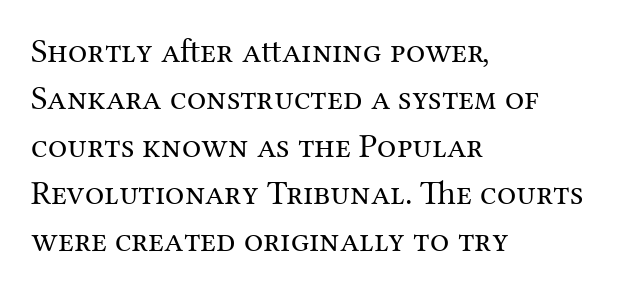
Is there much room between lines? A standard amount, neither cramped nor airy. A typesetter would call this proportional, since set widths differ per character. Observe the ordinary spacing: letters are neighbours, not strangers. What kind of face is this? One with serifs.
